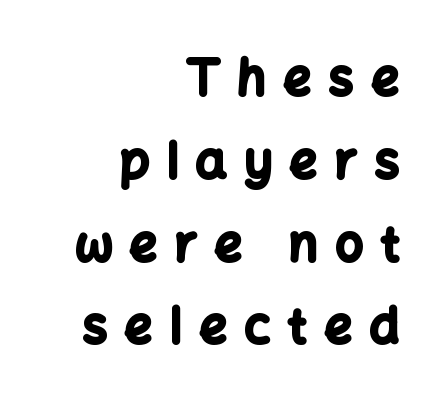
{"serif": "no", "italic": "no", "bold": "yes", "weight": "bold", "width": "normal", "stroke_contrast": "low", "x_height": "medium", "monospaced": "no", "underline": "no", "align": "right", "line_spacing": "normal", "line_spacing_ratio": 1.69, "letter_spacing": "wide", "letter_spacing_em": 0.35, "glyph_px": 49}
